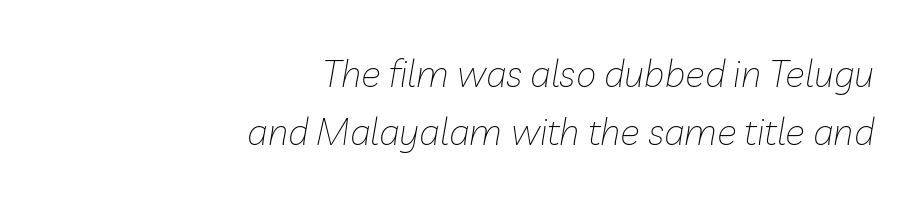
{"italic": "yes", "lean": "right", "slant_degrees": 10, "bold": "no", "weight": "thin", "width": "normal", "stroke_contrast": "low", "x_height": "medium", "monospaced": "no", "underline": "no", "align": "right", "line_spacing": "normal", "line_spacing_ratio": 1.58, "letter_spacing": "normal", "letter_spacing_em": 0.0, "glyph_px": 37}
